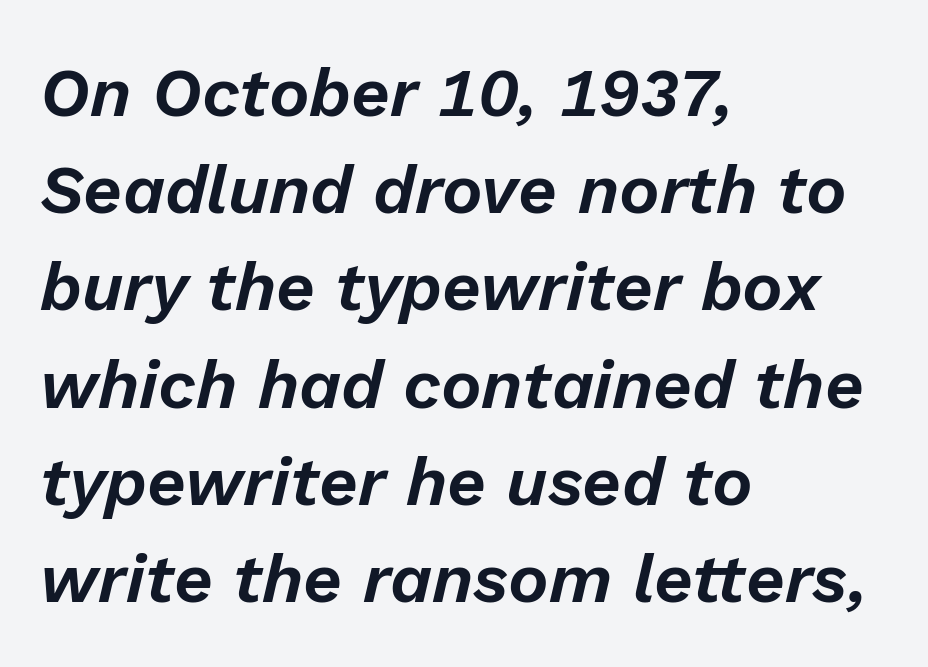
Q: Is the text italic (slanted)? A: Yes, it leans right by about 13 degrees.
Q: Is the text underlined? A: No.
Q: How is the paragraph aligned? A: Left-aligned.
Q: Is the spacing between letters normal or unusually wide? A: Normal.
Q: Is the spacing between lines tight, normal or loose? A: Normal.
Q: Width (condensed, normal, or wide)? A: Normal.
Q: Stroke contrast? A: Low.
Q: x-height? A: Medium.
Q: Monospaced? A: No.
